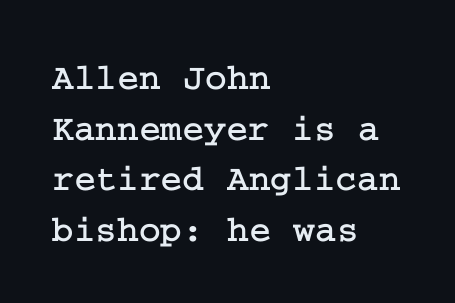
{"serif": "yes", "italic": "no", "width": "normal", "stroke_contrast": "low", "x_height": "medium", "underline": "no", "align": "left", "line_spacing": "normal", "line_spacing_ratio": 1.37, "letter_spacing": "normal", "letter_spacing_em": 0.0, "glyph_px": 37}
